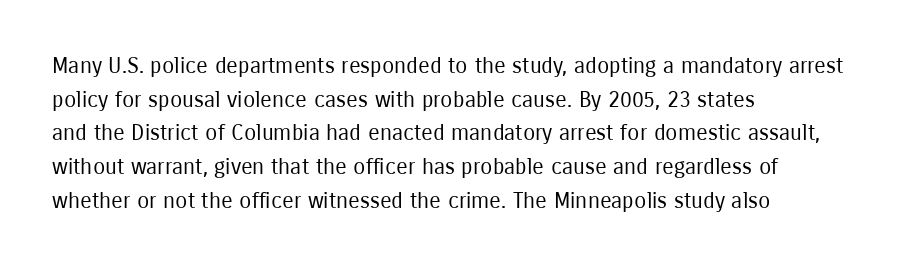
The image shows 22 px text type, upright; set left-aligned, normal line spacing (1.53x), normal letter spacing, not underlined.
